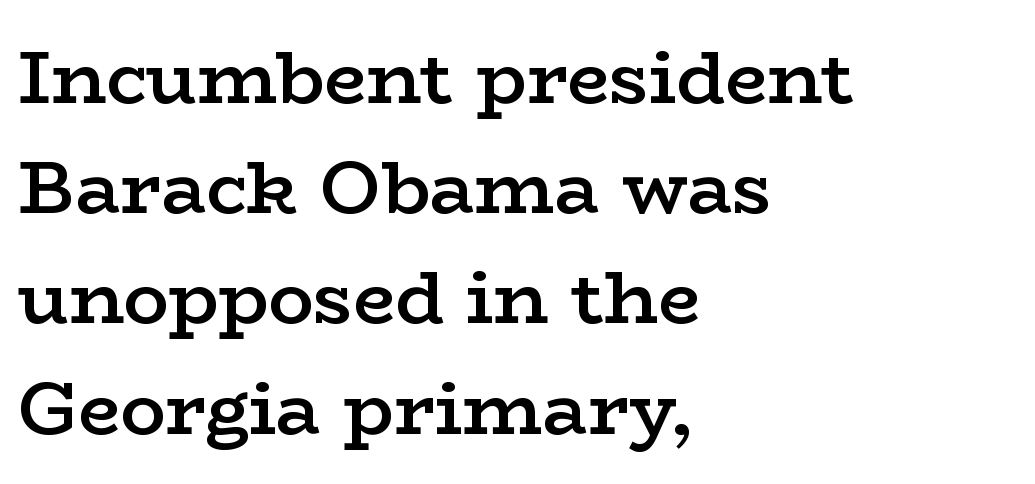
You could call the tracking neutral — neither tight nor loose. If you drew a line through each stem, it would be perfectly vertical. The strip under each line holds only bare page. Note: serifs present on the glyphs. In terms of leading, this rendering sits right in the middle.
